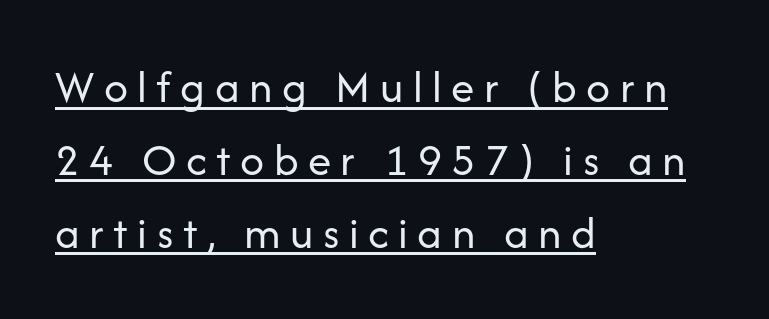
The image shows 47 px regular-weight sans-serif type, upright; set left-aligned, normal line spacing (1.55x), unusually wide letter spacing (+0.2 em), underlined; low stroke contrast and a medium x-height.
